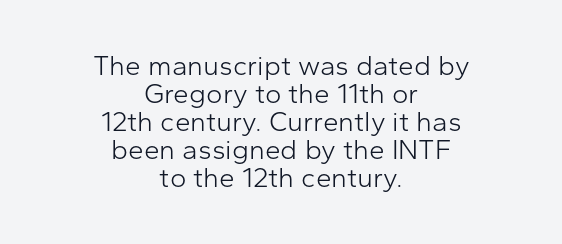
Tall strokes in this sample are plumb rather than angled. A typesetter would call this leading minimal, almost set solid. Caption: face not bold, strokes unweighted. The typesetter chose a symmetrical, centered arrangement here. Default kerning and tracking; the words read as compact shapes.
